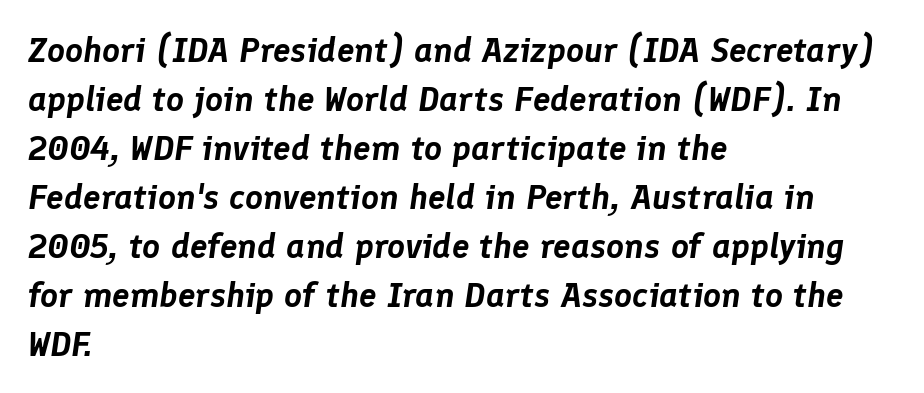
The image shows 35 px text type, italic (leaning right); set left-aligned, normal line spacing (1.4x), normal letter spacing, not underlined; low stroke contrast and a medium x-height.
